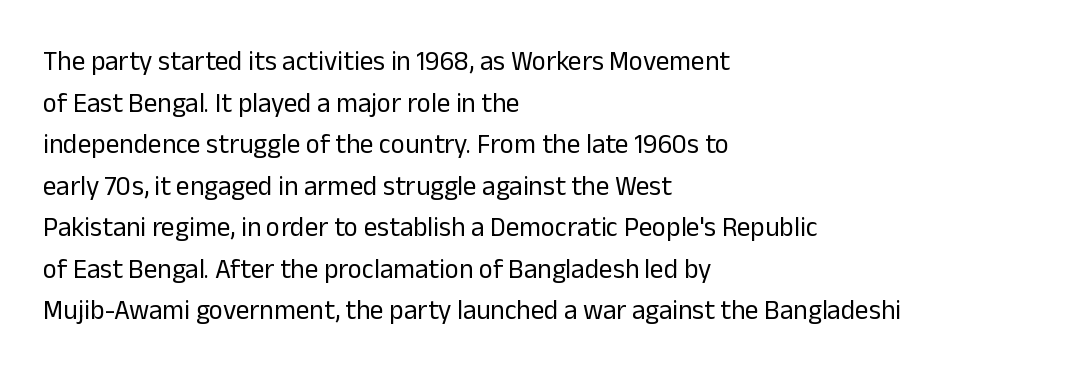
Q: Is the text bold? A: No.
Q: Is the text italic (slanted)? A: No, it is upright.
Q: Is the text underlined? A: No.
Q: How is the paragraph aligned? A: Left-aligned.
Q: Is the spacing between letters normal or unusually wide? A: Normal.
Q: Is the spacing between lines tight, normal or loose? A: Normal.
